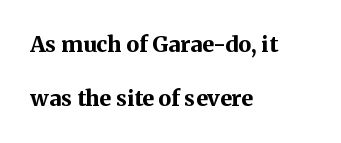
{"italic": "no", "bold": "yes", "underline": "no", "align": "left", "line_spacing": "loose", "line_spacing_ratio": 2.47, "letter_spacing": "normal", "letter_spacing_em": 0.0, "glyph_px": 22}
